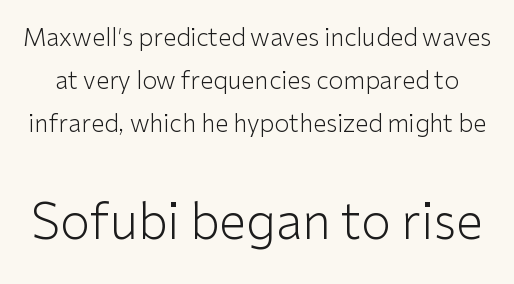
Q: Is the text bold? A: No.
Q: Is the text italic (slanted)? A: No, it is upright.
Q: Is the typeface a serif or a sans-serif typeface? A: Sans-serif.
Q: Is the text underlined? A: No.
Q: Is the spacing between letters normal or unusually wide? A: Normal.
Q: Which block of text is set in a larger size, the first (top) or the second (bottom)? A: The second (bottom) one.
Q: Width (condensed, normal, or wide)? A: Normal.
Q: Stroke contrast? A: Low.
Q: x-height? A: Medium.
Q: Monospaced? A: No.
